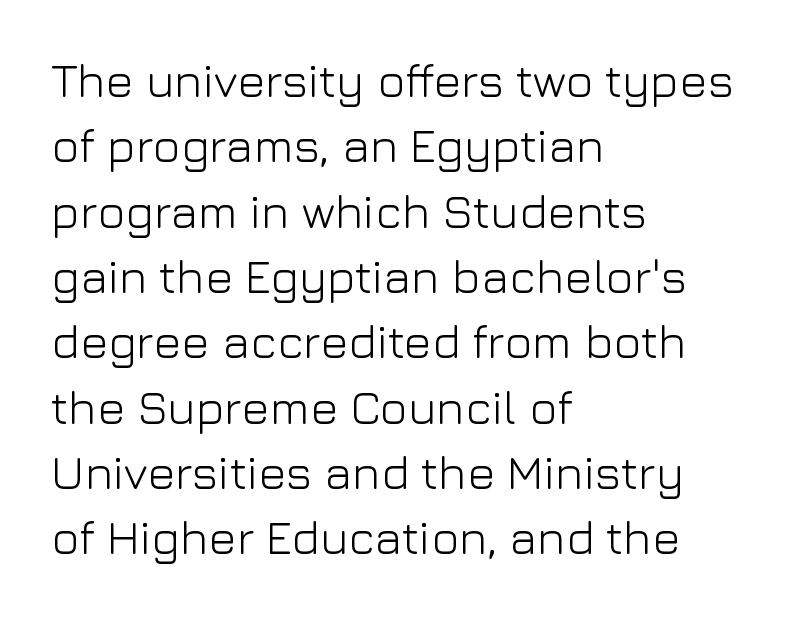
The image shows 47 px light sans-serif type, upright; set left-aligned, normal line spacing (1.39x), normal letter spacing, not underlined; low stroke contrast and a medium x-height.
